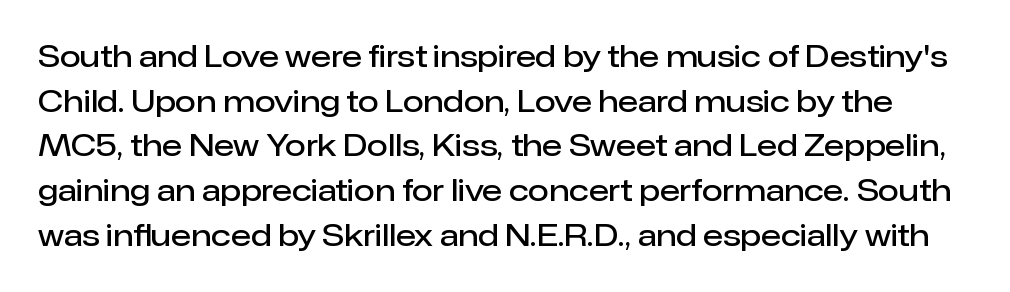
The image shows 30 px semibold sans-serif type, upright; set normal line spacing (1.49x), normal letter spacing, not underlined; low stroke contrast and a medium x-height.
